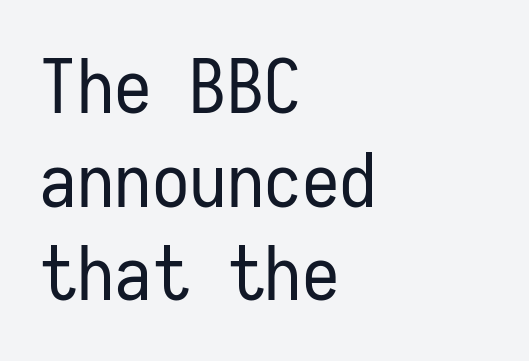
If you drew a ruler down the left edge, every line would touch it. How would I describe the line gaps? Plain and ordinary. The letters march in equal steps, a hallmark of fixed-pitch type. Check where the strokes stop: nothing finishes them off — pure sans. Tall strokes in this sample are plumb rather than angled.
